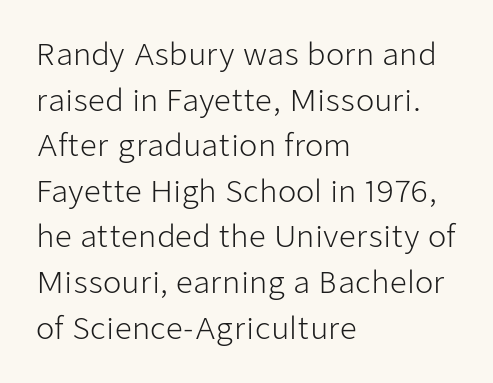
How are the letters spaced? Ordinarily, with no added tracking. Decoration check: the copy has no underline. In terms of leading, this rendering sits right in the middle. The weight would be labelled regular, book, light, or lighter still. The font family rendered here belongs to the sans-serif group. It's the straight-up-and-down kind of type.
